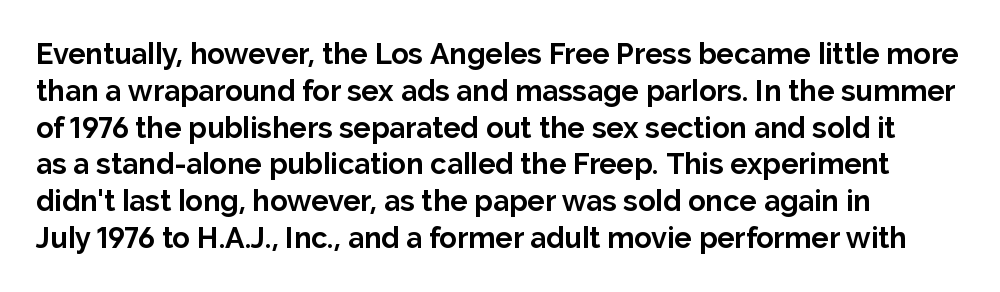
{"serif": "no", "italic": "no", "bold": "yes", "weight": "bold", "width": "normal", "stroke_contrast": "low", "x_height": "medium", "monospaced": "no", "underline": "no", "align": "left", "line_spacing": "normal", "line_spacing_ratio": 1.27, "letter_spacing": "normal", "letter_spacing_em": 0.0, "glyph_px": 29}
